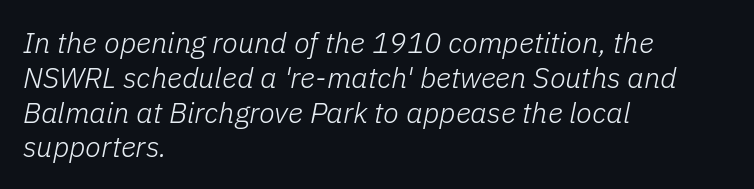
Layout note: lines flush left. Style check: oblique. The face used here is rendered with its standard letterfit. This is not heavy type; no bold has been used. Character widths vary here, with narrow letters taking less room than wide ones. Anything drawn beneath the words? Only blank space.
